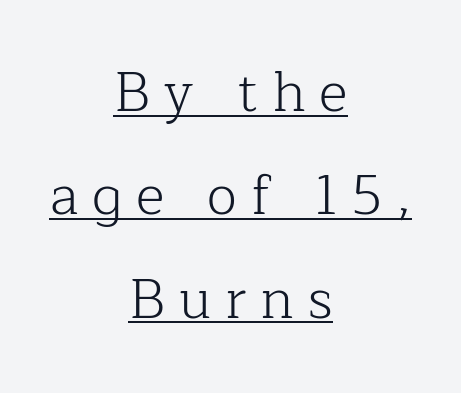
The image shows 55 px light serif type, upright; set centered, line spacing 1.88x, unusually wide letter spacing (+0.25 em), underlined; low stroke contrast and a medium x-height.
